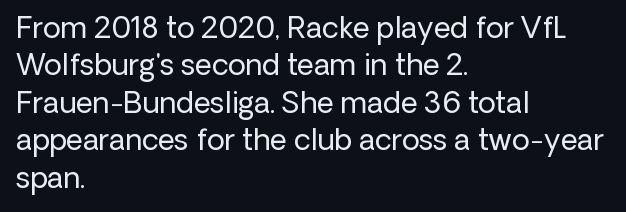
{"serif": "no", "italic": "no", "bold": "no", "weight": "regular", "width": "normal", "stroke_contrast": "low", "x_height": "medium", "monospaced": "no", "underline": "no", "align": "left", "line_spacing": "normal", "line_spacing_ratio": 1.29, "letter_spacing": "normal", "letter_spacing_em": 0.0, "glyph_px": 29}
